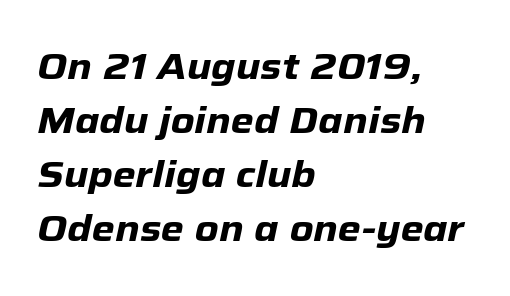
The image shows 37 px heavy type, italic (leaning right); set left-aligned, normal line spacing (1.46x), normal letter spacing, not underlined; low stroke contrast and a medium x-height.
